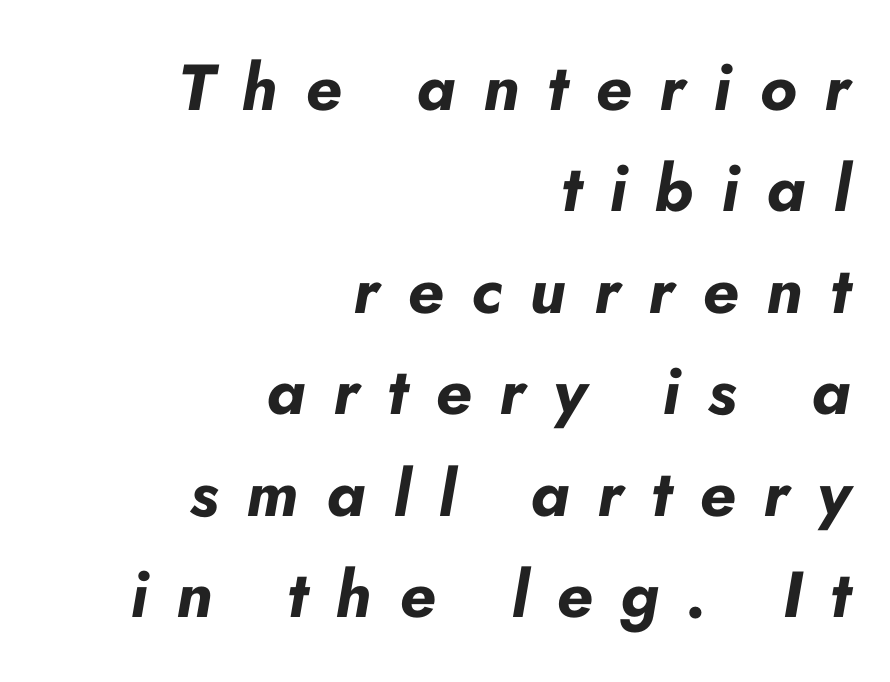
The space beneath each line is pristine and unruled. The sample has been set heavy, in full bold. This sample uses expanded letter spacing, leaving extra air between glyphs. The designer left line spacing at the default. Looks like regular typesetting: each glyph gets only the width it needs.
